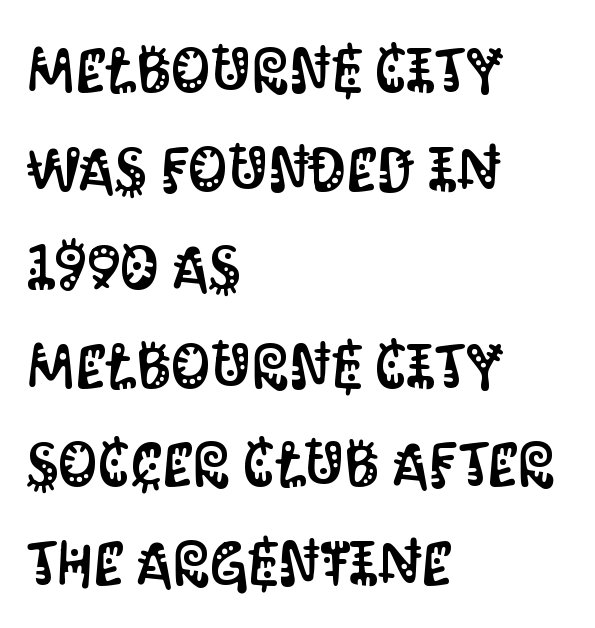
The lines sit at an ordinary, default distance from one another. The letters advance in unequal steps, a hallmark of proportional type. Default kerning and tracking; the words read as compact shapes. Horizontally, the lines are justified to the leading edge only. The space beneath each line is pristine and unruled. Note: no serifs on the glyphs.
